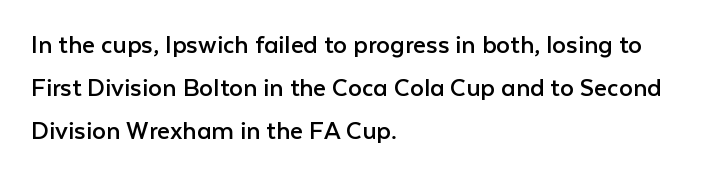
The image shows 28 px regular-weight sans-serif type, upright; set left-aligned, normal line spacing (1.54x), normal letter spacing, not underlined; low stroke contrast and a medium x-height.
